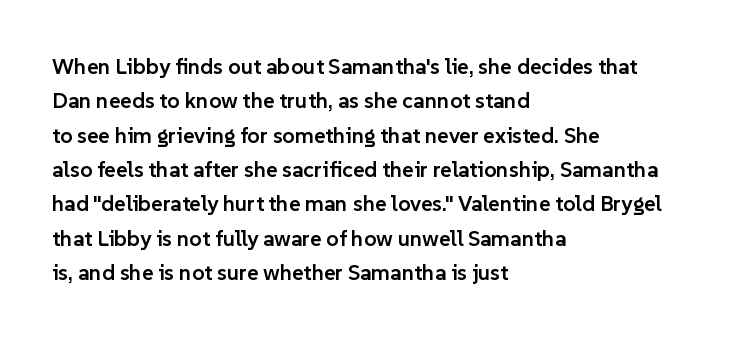
The lines in this sample share a left origin and differ only in where they stop. Firm but not heavy-handed strokes: this text is semibold. A typesetter would call this leading conventional body-copy spacing. Decoration check: the copy has no underline. There is no visible air inserted between adjacent glyphs. Ordinary non-slanted type is in use.
